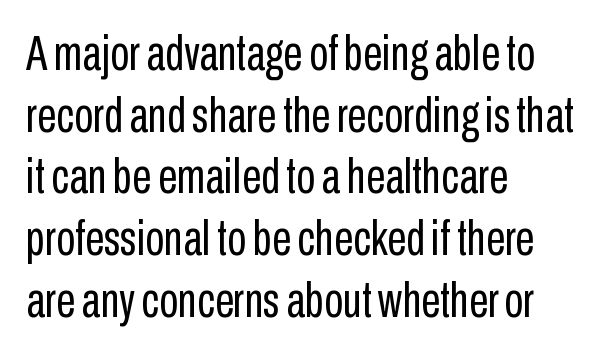
The image shows 49 px regular-weight, condensed sans-serif type, upright; set left-aligned, normal line spacing (1.26x), normal letter spacing, not underlined; low stroke contrast and a medium x-height.
